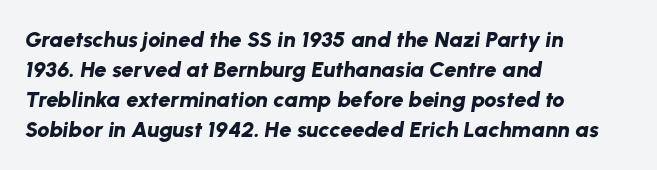
Q: Is the text bold? A: Yes.
Q: Is the text italic (slanted)? A: Yes, it leans right by about 8 degrees.
Q: Is the text underlined? A: No.
Q: How is the paragraph aligned? A: Left-aligned.
Q: Is the spacing between letters normal or unusually wide? A: Normal.
Q: Is the spacing between lines tight, normal or loose? A: Normal.
